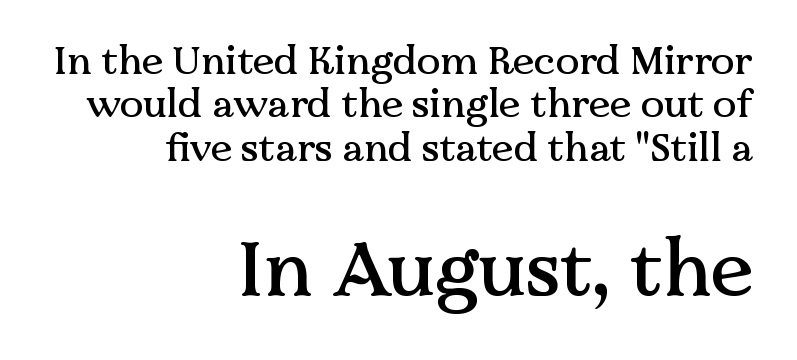
{"serif": "yes", "italic": "no", "width": "normal", "stroke_contrast": "medium", "x_height": "medium", "monospaced": "no", "underline": "no", "align": "right", "line_spacing": "tight", "line_spacing_ratio": 1.11, "letter_spacing": "normal", "letter_spacing_em": 0.0, "larger_block": "second", "size_ratio": 2.0, "glyph_px": 78}
